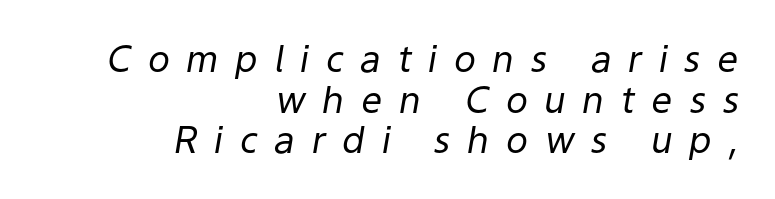
Heft: none added — not bold. Varying glyph widths throughout — classic text-font behaviour. Tracking here is generous; glyphs stand well apart from one another. This is oblique type, the kind used for emphasis or titles. The line-height multiplier appears low, near solid setting. Every row of glyphs terminates at an identical x-position on the right.
